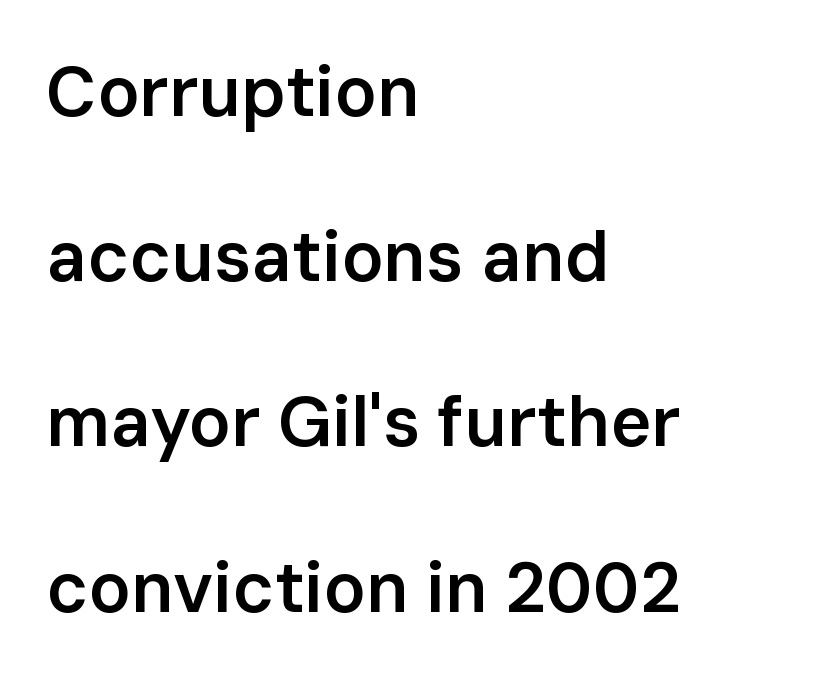
Underline: absent. Caption: multi-line text, flush left, ragged right. The passage shown is typeset with a sans-serif family. Is the letter spacing exaggerated? No — it looks like the ordinary default. If you measured baseline to baseline, you'd find a long distance. In terms of posture, this sample is upright.
